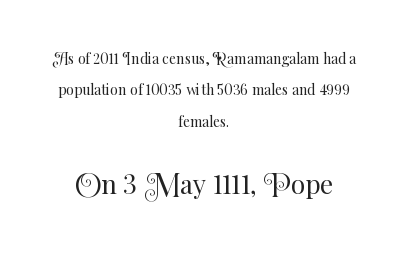
Q: Is the text bold? A: No.
Q: Is the text italic (slanted)? A: No, it is upright.
Q: Is the text underlined? A: No.
Q: How is the paragraph aligned? A: Centered.
Q: Is the spacing between letters normal or unusually wide? A: Normal.
Q: Is the spacing between lines tight, normal or loose? A: Loose.
Q: Which block of text is set in a larger size, the first (top) or the second (bottom)? A: The second (bottom) one.
